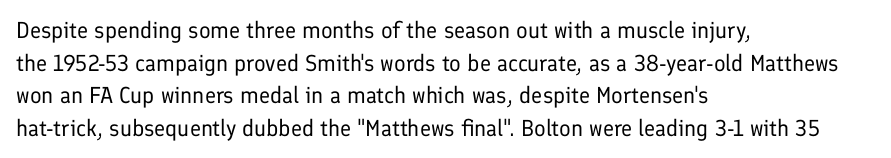
The image shows 23 px text type, upright; set left-aligned, normal line spacing (1.42x), normal letter spacing, not underlined.
